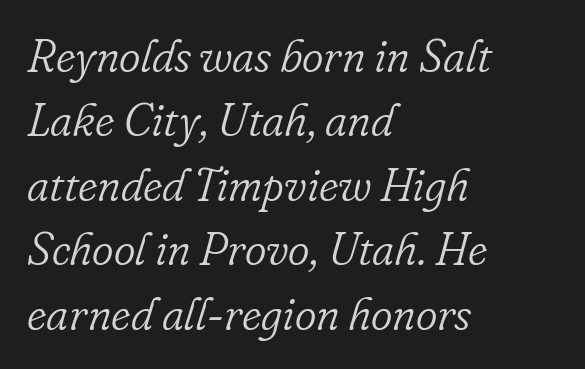
The words here are not underlined. The text was rendered using a seriffed face with decorative stroke endings. In terms of leading, this rendering sits right in the middle. Inter-character spacing is left at the font's built-in metrics.
